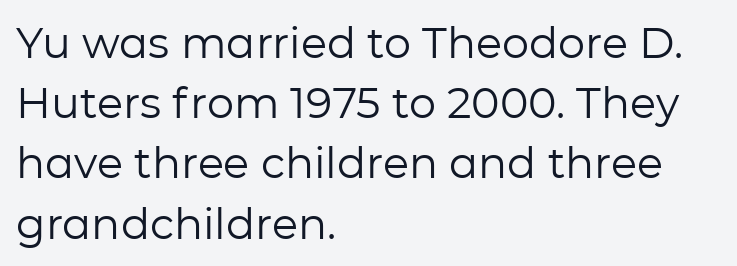
{"serif": "no", "italic": "no", "bold": "no", "weight": "regular", "width": "normal", "stroke_contrast": "low", "x_height": "medium", "monospaced": "no", "underline": "no", "align": "left", "line_spacing": "normal", "line_spacing_ratio": 1.4, "letter_spacing": "normal", "letter_spacing_em": 0.0, "glyph_px": 43}
